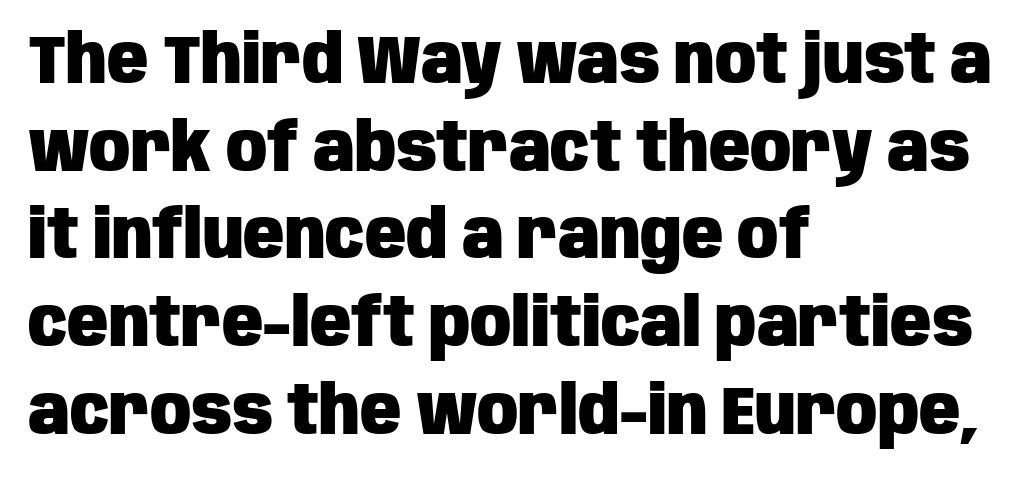
{"serif": "no", "italic": "no", "bold": "yes", "weight": "heavy", "width": "condensed", "stroke_contrast": "low", "x_height": "large", "monospaced": "no", "underline": "no", "align": "left", "line_spacing": "normal", "line_spacing_ratio": 1.29, "letter_spacing": "normal", "letter_spacing_em": 0.0, "glyph_px": 68}
